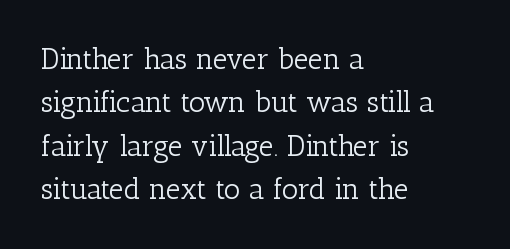
{"serif": "yes", "italic": "no", "bold": "no", "weight": "light", "width": "normal", "stroke_contrast": "low", "x_height": "medium", "monospaced": "no", "underline": "no", "align": "left", "line_spacing": "normal", "line_spacing_ratio": 1.5, "letter_spacing": "normal", "letter_spacing_em": 0.0, "glyph_px": 29}
